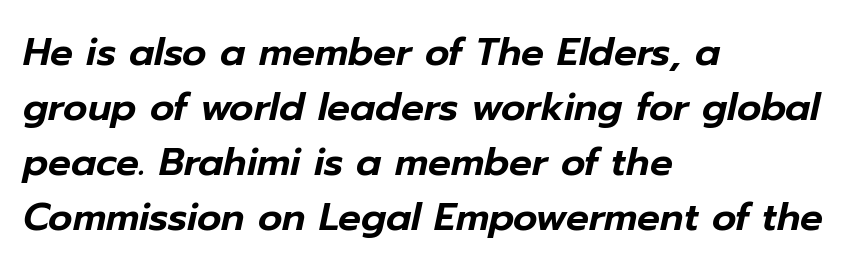
Q: Is the text italic (slanted)? A: Yes, it leans right by about 12 degrees.
Q: Is the text underlined? A: No.
Q: How is the paragraph aligned? A: Left-aligned.
Q: Is the spacing between letters normal or unusually wide? A: Normal.
Q: Is the spacing between lines tight, normal or loose? A: Normal.
Q: Width (condensed, normal, or wide)? A: Normal.
Q: Stroke contrast? A: Low.
Q: x-height? A: Medium.
Q: Monospaced? A: No.
